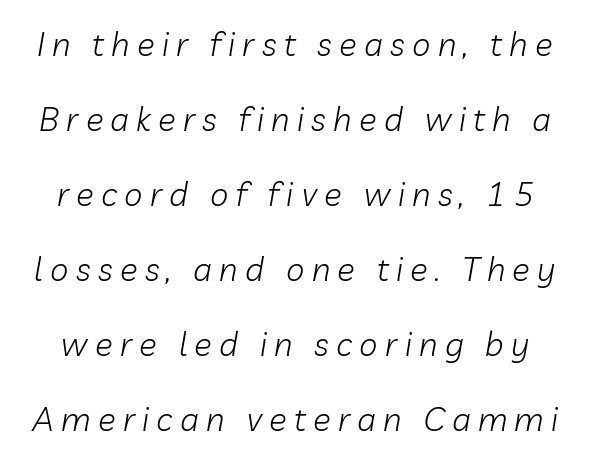
Characters follow at a spacing far wider than the type designer built in. In terms of leading, this rendering errs on the spacious side. This reads as an unemphasized weight, regular at the heaviest. The specimen omits any rule beneath the text block's lines. Designer's note — italics engaged.
